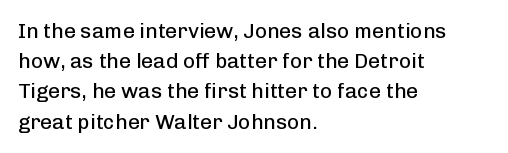
{"italic": "no", "bold": "no", "underline": "no", "align": "left", "line_spacing": "normal", "line_spacing_ratio": 1.44, "letter_spacing": "normal", "letter_spacing_em": 0.0, "glyph_px": 21}
